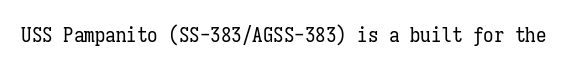
The image shows 21 px text type, upright; set normal letter spacing, not underlined.
